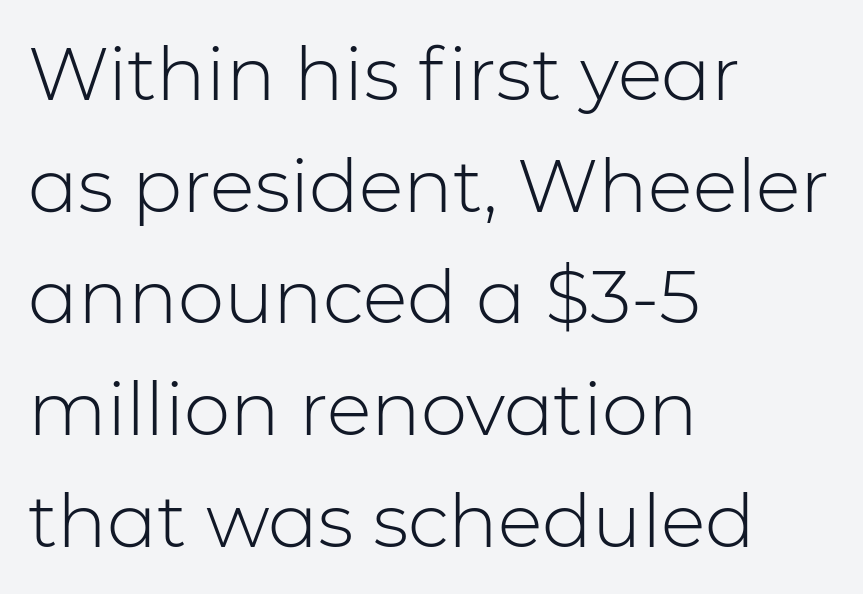
Q: Is the text bold? A: No.
Q: Is the text italic (slanted)? A: No, it is upright.
Q: Is the typeface a serif or a sans-serif typeface? A: Sans-serif.
Q: Is the text underlined? A: No.
Q: How is the paragraph aligned? A: Left-aligned.
Q: Is the spacing between letters normal or unusually wide? A: Normal.
Q: Is the spacing between lines tight, normal or loose? A: Normal.
Q: Width (condensed, normal, or wide)? A: Normal.
Q: Stroke contrast? A: Low.
Q: x-height? A: Medium.
Q: Monospaced? A: No.
